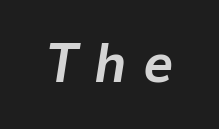
{"italic": "yes", "lean": "right", "slant_degrees": 9, "bold": "yes", "weight": "bold", "width": "normal", "stroke_contrast": "low", "x_height": "medium", "monospaced": "no", "underline": "no", "letter_spacing": "wide", "letter_spacing_em": 0.3, "glyph_px": 54}
